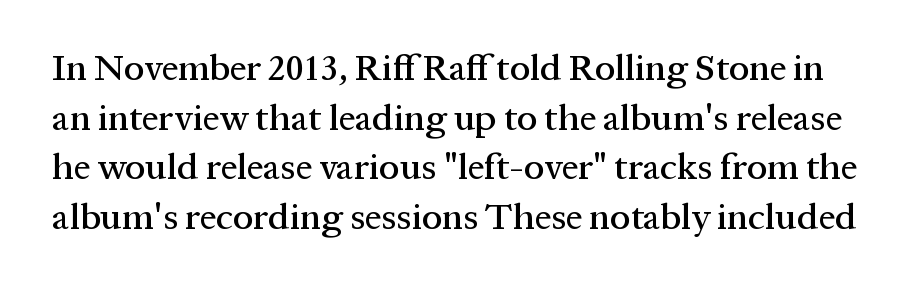
The foot of each line stays bare and open. In terms of leading, this rendering sits right in the middle. If you drew a line through each stem, it would be perfectly vertical. This is serif lettering, the kind often seen in printed books. How are the letters spaced? Ordinarily, with no added tracking.
